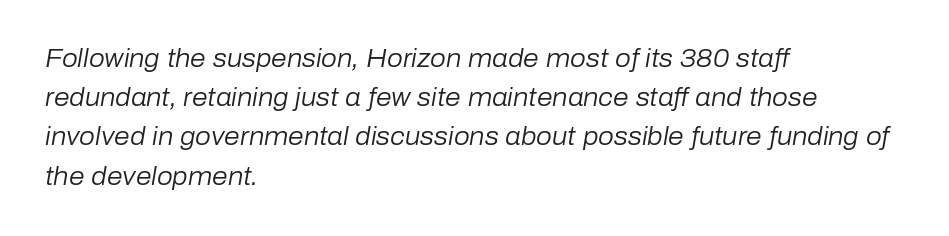
The passage shown is not bold in any degree. Italic? Definitely — the glyphs are oblique. Underlining? Definitely not there. Words appear dense and cohesive because spacing is normal. Each line starts at the same left margin while the right side varies.
